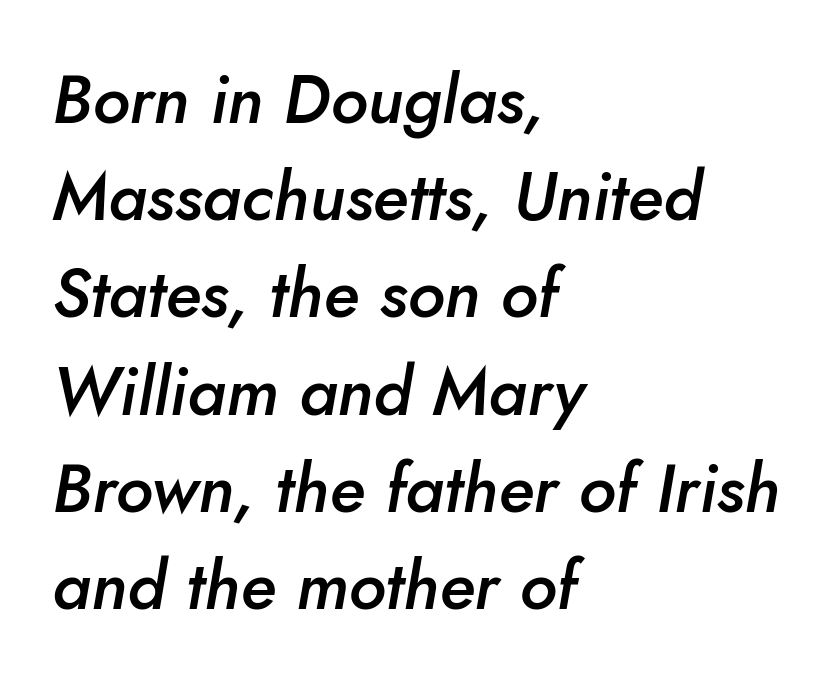
The image shows 68 px semibold type, italic (leaning right); set left-aligned, normal line spacing (1.43x), normal letter spacing, not underlined; low stroke contrast and a small x-height.
